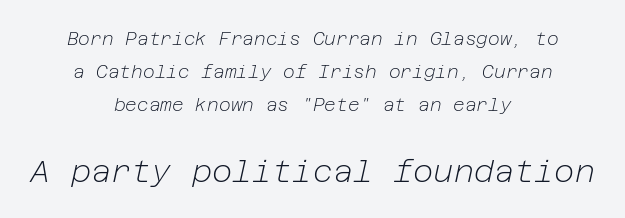
The image shows 31 px light type, italic (leaning right); set centered, line spacing 1.83x, normal letter spacing, not underlined; the second (bottom) block is 1.72x larger; low stroke contrast and a medium x-height.
